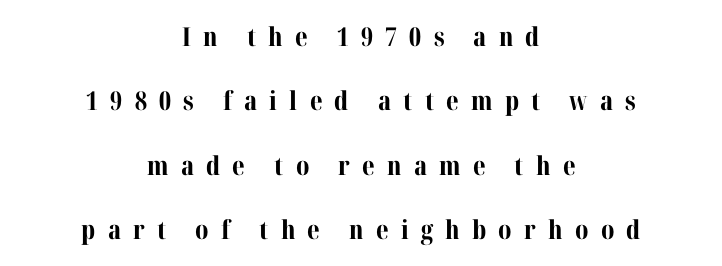
The image shows 26 px bold type, upright; set centered, loose line spacing (2.48x), unusually wide letter spacing (+0.47 em), not underlined.
